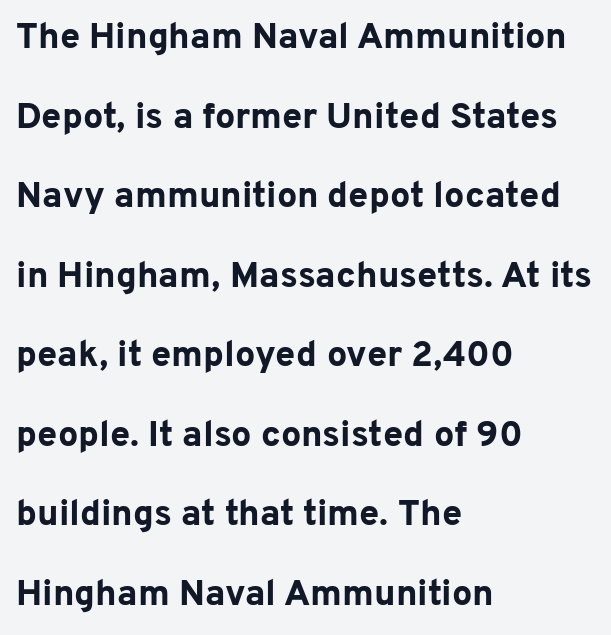
The image shows 36 px bold sans-serif type, upright; set left-aligned, loose line spacing (2.21x), normal letter spacing, not underlined; low stroke contrast and a medium x-height.
